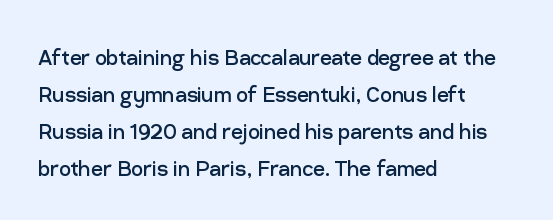
{"italic": "no", "bold": "no", "underline": "no", "align": "left", "line_spacing": "normal", "line_spacing_ratio": 1.42, "letter_spacing": "normal", "letter_spacing_em": 0.0, "glyph_px": 26}
